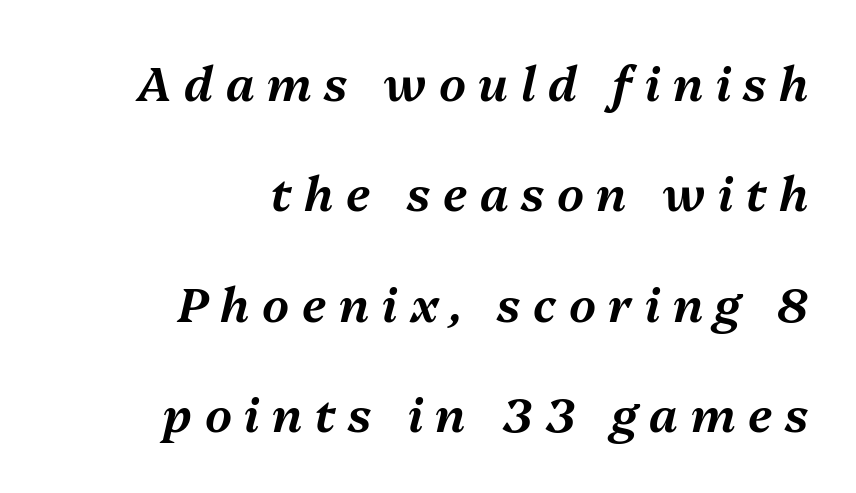
Q: Is the text italic (slanted)? A: Yes, it leans right by about 13 degrees.
Q: Is the text underlined? A: No.
Q: How is the paragraph aligned? A: Right-aligned.
Q: Is the spacing between letters normal or unusually wide? A: Unusually wide.
Q: Is the spacing between lines tight, normal or loose? A: Loose.
Q: Width (condensed, normal, or wide)? A: Normal.
Q: Stroke contrast? A: Medium.
Q: x-height? A: Medium.
Q: Monospaced? A: No.
